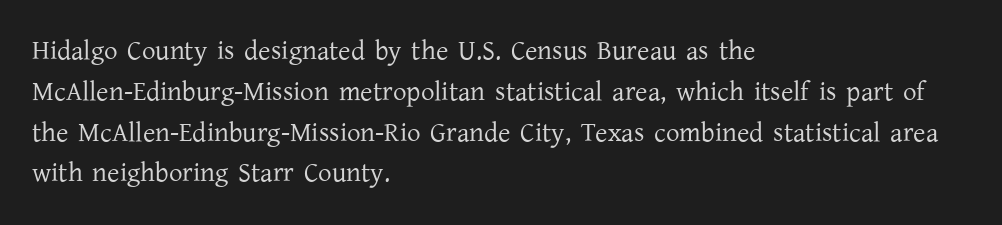
The passage shown stacks its lines at a standard gap. Plain, unruled lines of type. Summary of weight: not heavy and not bold. The rendering keeps characters at their native spacing. Notice how the stems are strictly vertical — no italics here.
